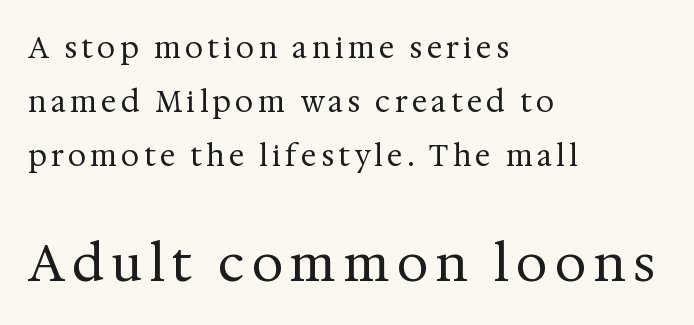
Q: Is the text bold? A: No.
Q: Is the text italic (slanted)? A: No, it is upright.
Q: Is the typeface a serif or a sans-serif typeface? A: Serif.
Q: Is the text underlined? A: No.
Q: How is the paragraph aligned? A: Left-aligned.
Q: Which block of text is set in a larger size, the first (top) or the second (bottom)? A: The second (bottom) one.
Q: Width (condensed, normal, or wide)? A: Normal.
Q: Stroke contrast? A: Medium.
Q: x-height? A: Medium.
Q: Monospaced? A: No.
